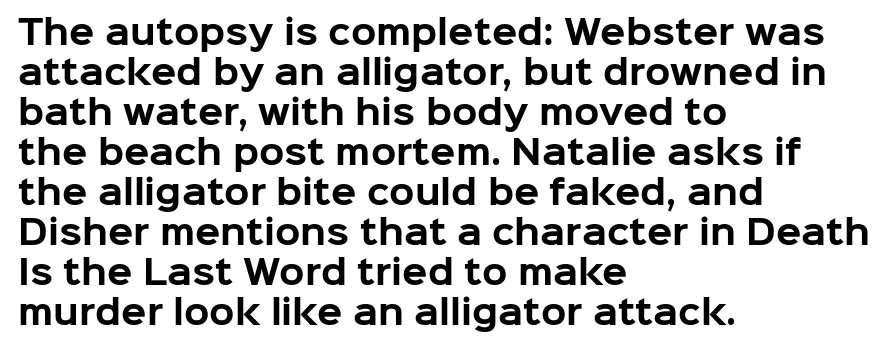
Is the type bold? Yes — the strokes are clearly thick and heavy. Each line starts at the same left margin while the right side varies. This rendering leaves character spacing at its baseline value. Rule under the text: the space is simply empty.
